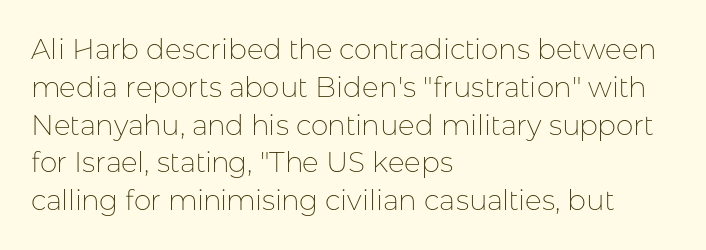
These lines stack with their left ends in a neat column. The letters stand straight up with perfectly vertical stems. A typesetter would call this proportional, since set widths differ per character. No word sits above an underline. You can tell from the bare stems that sans-serif type was used.
